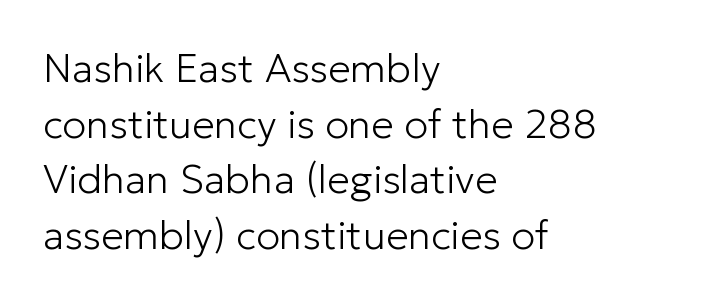
Q: Is the text bold? A: No.
Q: Is the text italic (slanted)? A: No, it is upright.
Q: Is the typeface a serif or a sans-serif typeface? A: Sans-serif.
Q: Is the text underlined? A: No.
Q: How is the paragraph aligned? A: Left-aligned.
Q: Is the spacing between letters normal or unusually wide? A: Normal.
Q: Is the spacing between lines tight, normal or loose? A: Normal.
Q: Width (condensed, normal, or wide)? A: Normal.
Q: Stroke contrast? A: Low.
Q: x-height? A: Medium.
Q: Monospaced? A: No.
